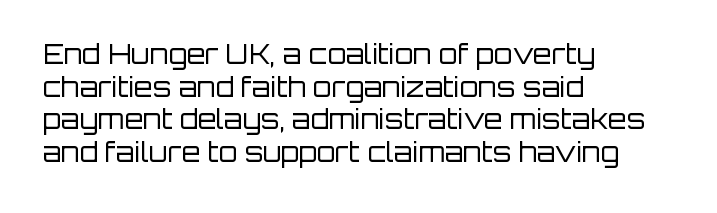
The image shows 27 px text type, upright; set left-aligned, line spacing 1.21x, normal letter spacing, not underlined.
